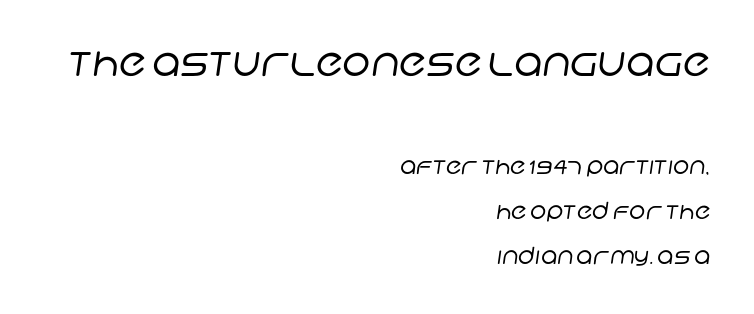
{"serif": "no", "bold": "no", "weight": "regular", "width": "normal", "stroke_contrast": "low", "x_height": "large", "monospaced": "no", "underline": "no", "align": "right", "line_spacing": "loose", "line_spacing_ratio": 1.97, "letter_spacing": "normal", "letter_spacing_em": 0.0, "larger_block": "first", "size_ratio": 1.74, "glyph_px": 40}
